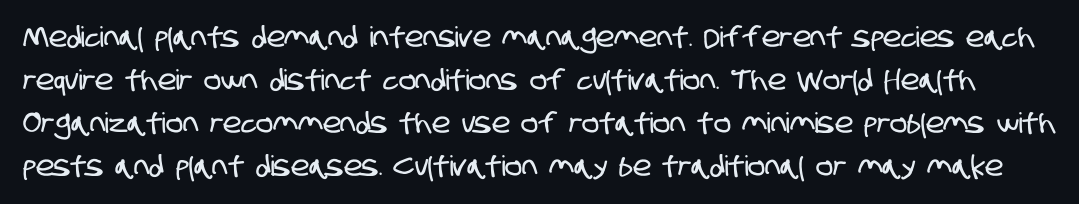
{"serif": "no", "width": "condensed", "stroke_contrast": "low", "x_height": "large", "monospaced": "no", "underline": "no", "line_spacing": "normal", "line_spacing_ratio": 1.53, "letter_spacing": "normal", "letter_spacing_em": 0.0, "glyph_px": 28}
